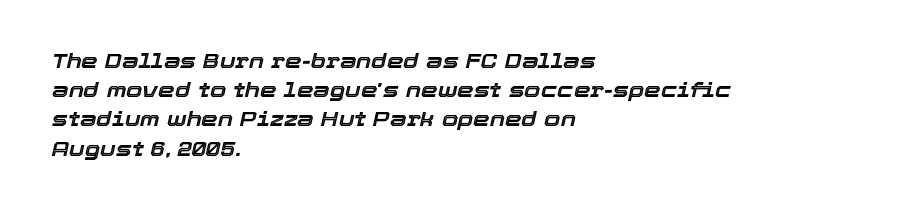
This block has exactly the height ordinary leading produces. The passage is arranged the way most books set body copy — flush left. Default kerning and tracking; the words read as compact shapes. The glyphs are unaccompanied by any horizontal stroke below them.
